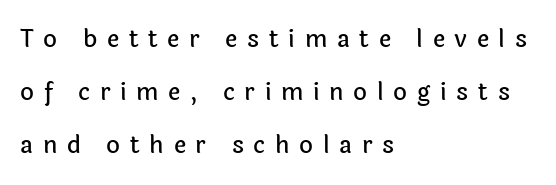
{"italic": "no", "underline": "no", "align": "left", "line_spacing": "loose", "line_spacing_ratio": 2.21, "letter_spacing": "wide", "letter_spacing_em": 0.4, "glyph_px": 24}
